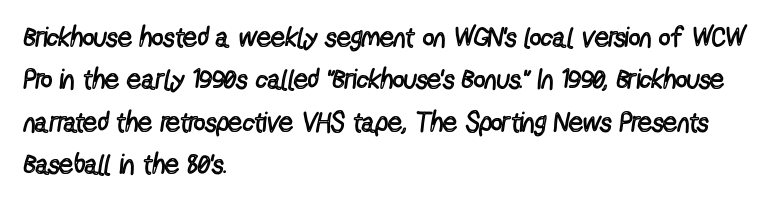
The image shows 28 px regular-weight, condensed sans-serif type; set left-aligned, normal line spacing (1.51x), normal letter spacing, not underlined; a medium x-height.
